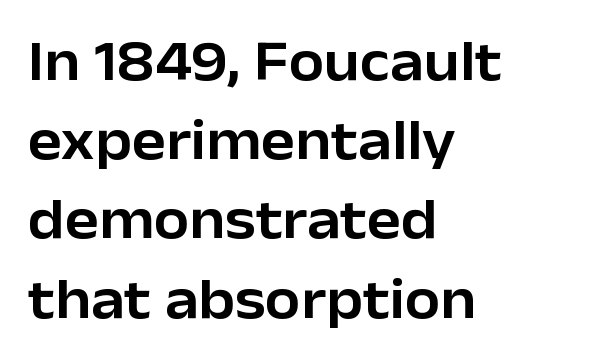
{"serif": "no", "italic": "no", "width": "normal", "stroke_contrast": "low", "x_height": "medium", "monospaced": "no", "underline": "no", "align": "left", "line_spacing": "normal", "line_spacing_ratio": 1.39, "letter_spacing": "normal", "letter_spacing_em": 0.0, "glyph_px": 57}
